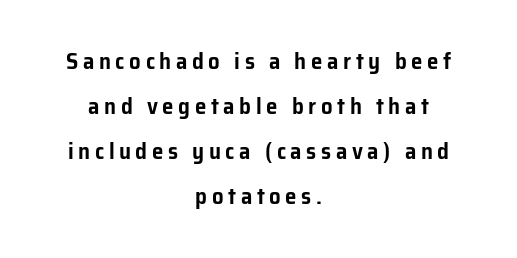
The image shows 23 px text type, upright; set centered, loose line spacing (1.96x), unusually wide letter spacing (+0.2 em), not underlined.
